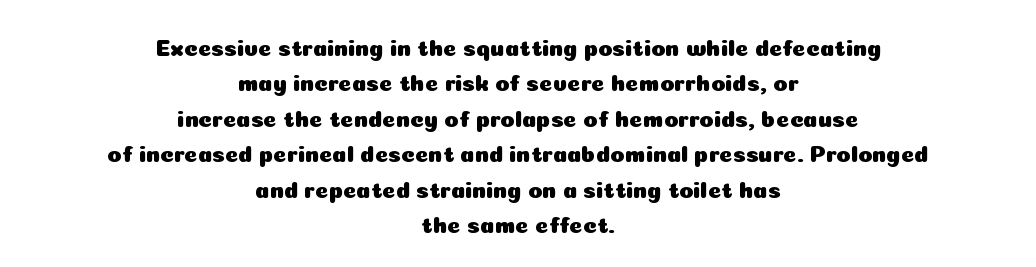
{"italic": "no", "underline": "no", "align": "center", "line_spacing": "normal", "line_spacing_ratio": 1.54, "letter_spacing": "normal", "letter_spacing_em": 0.0, "glyph_px": 23}
